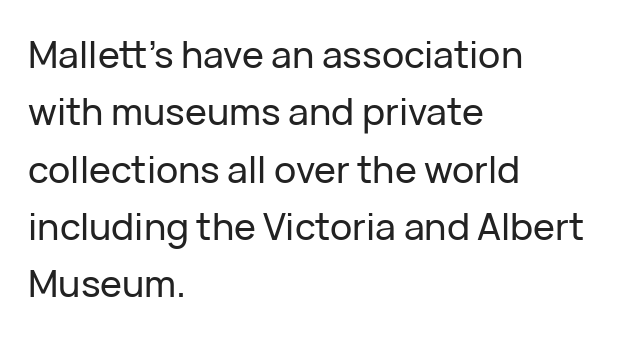
Q: Is the text italic (slanted)? A: No, it is upright.
Q: Is the typeface a serif or a sans-serif typeface? A: Sans-serif.
Q: Is the text underlined? A: No.
Q: How is the paragraph aligned? A: Left-aligned.
Q: Is the spacing between letters normal or unusually wide? A: Normal.
Q: Is the spacing between lines tight, normal or loose? A: Normal.
Q: Width (condensed, normal, or wide)? A: Normal.
Q: Stroke contrast? A: Low.
Q: x-height? A: Medium.
Q: Monospaced? A: No.
